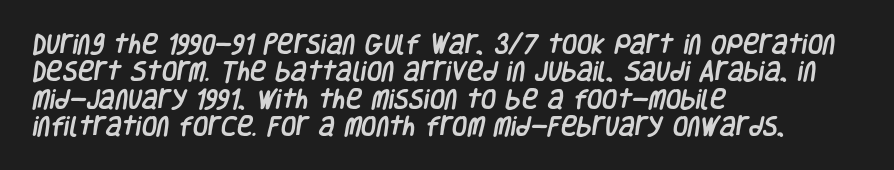
{"underline": "no", "align": "left", "line_spacing": "normal", "line_spacing_ratio": 1.25, "letter_spacing": "normal", "letter_spacing_em": 0.0, "glyph_px": 22}
